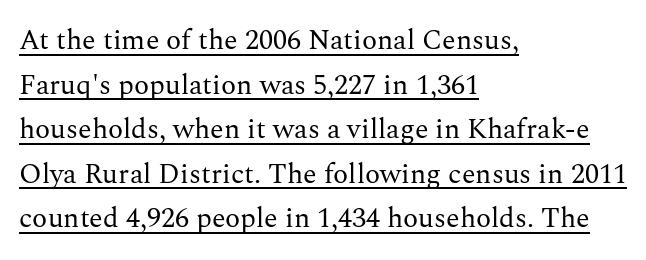
Here the designer chose a conventional face with non-uniform glyph widths. Posture: straight, roman, zero tilt. Underlined type. Weight: not bold — regular or lighter.
